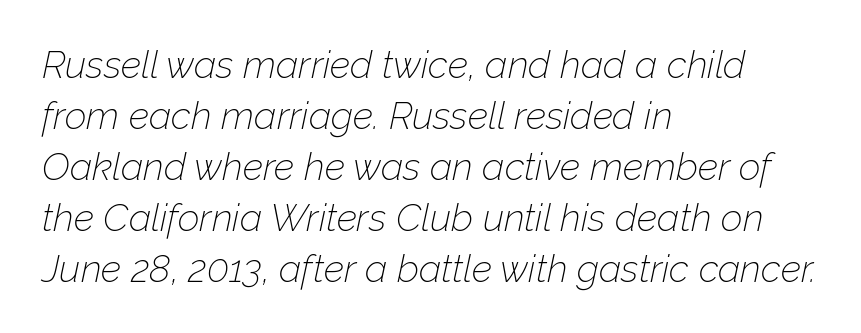
{"italic": "yes", "lean": "right", "slant_degrees": 12, "bold": "no", "weight": "thin", "width": "normal", "stroke_contrast": "low", "x_height": "medium", "monospaced": "no", "underline": "no", "align": "left", "line_spacing": "normal", "line_spacing_ratio": 1.34, "letter_spacing": "normal", "letter_spacing_em": 0.0, "glyph_px": 38}
